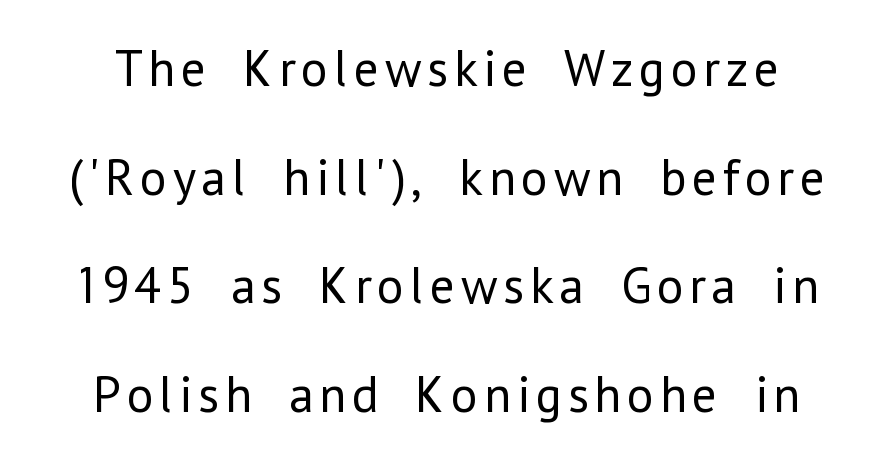
Quick note: interline space is abundant. The letters advance in unequal steps, a hallmark of proportional type. Does the type have serifs? No, each stem ends abruptly. Weight class: somewhere from thin through regular. This sample uses an upright cut, with every glyph sitting square on the baseline. A bare baseline throughout the passage.
